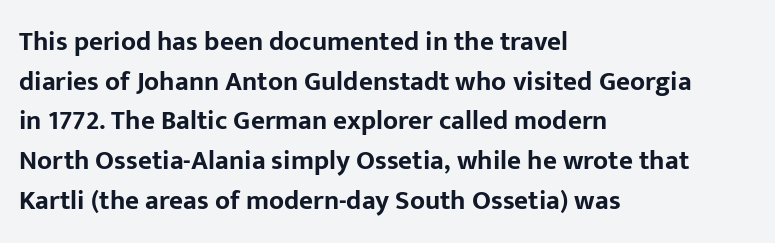
{"italic": "no", "bold": "yes", "underline": "no", "align": "left", "line_spacing": "normal", "line_spacing_ratio": 1.47, "letter_spacing": "normal", "letter_spacing_em": 0.0, "glyph_px": 27}
